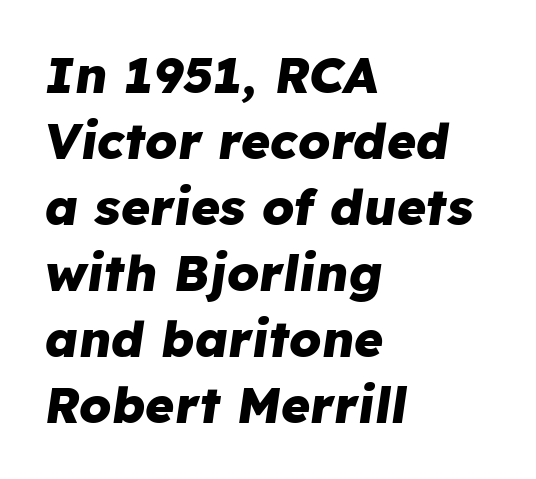
The image shows 50 px heavy type, italic (leaning right); set left-aligned, normal line spacing (1.32x), normal letter spacing, not underlined; low stroke contrast and a medium x-height.
